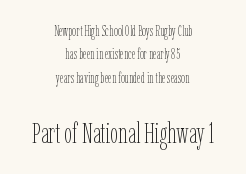
The rows are spaced the way most documents space them. Counters stay open thanks to moderate or lighter strokes. Italic: no, the glyphs are upright roman. Descenders are the only things crossing below the line. These lines keep a tight, regular rhythm from letter to letter. Here the designer chose a conventional face with non-uniform glyph widths.
